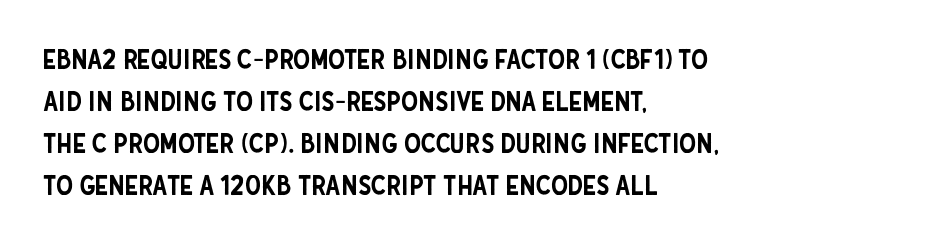
Q: Is the text italic (slanted)? A: No, it is upright.
Q: Is the text underlined? A: No.
Q: How is the paragraph aligned? A: Left-aligned.
Q: Is the spacing between letters normal or unusually wide? A: Normal.
Q: Is the spacing between lines tight, normal or loose? A: Normal.
